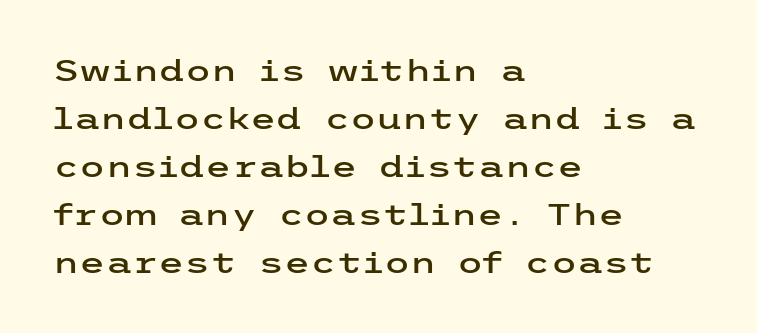
Q: Is the text italic (slanted)? A: No, it is upright.
Q: Is the typeface a serif or a sans-serif typeface? A: Sans-serif.
Q: Is the text underlined? A: No.
Q: How is the paragraph aligned? A: Left-aligned.
Q: Is the spacing between letters normal or unusually wide? A: Normal.
Q: Is the spacing between lines tight, normal or loose? A: Normal.
Q: Width (condensed, normal, or wide)? A: Wide.
Q: Stroke contrast? A: Low.
Q: x-height? A: Medium.
